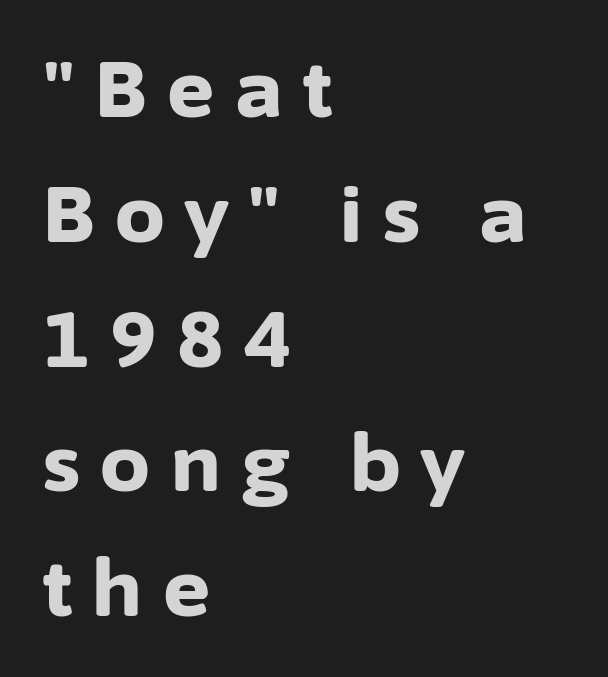
Does the copy run flush right? No — it runs flush left. Think of a printed novel: that variable character pitch is what you see here. This sample keeps an unexceptional amount of space between lines. Compared with an ordinary text face, these strokes are far heavier — a full bold.
